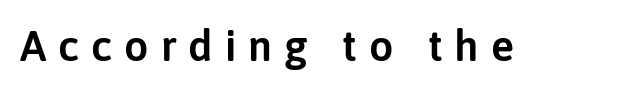
Any mark beneath the type? The region is blank. The typography opts for an upright posture over an oblique one. Character widths vary here, with narrow letters taking less room than wide ones. Characters follow at a spacing far wider than the type designer built in.
